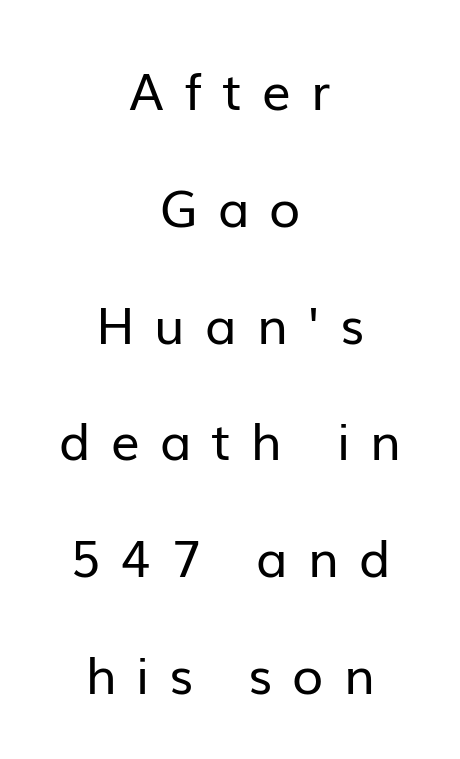
The image shows 51 px regular-weight sans-serif type, upright; set centered, loose line spacing (2.29x), unusually wide letter spacing (+0.39 em), not underlined; low stroke contrast and a medium x-height.
